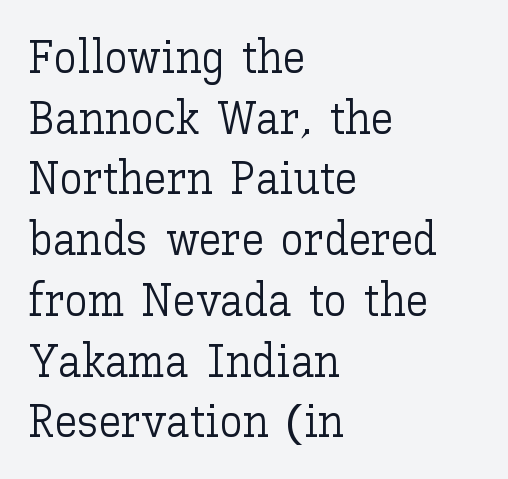
{"italic": "no", "bold": "no", "weight": "light", "width": "normal", "stroke_contrast": "low", "x_height": "medium", "monospaced": "no", "underline": "no", "align": "left", "line_spacing": "normal", "line_spacing_ratio": 1.32, "letter_spacing": "normal", "letter_spacing_em": 0.0, "glyph_px": 46}
